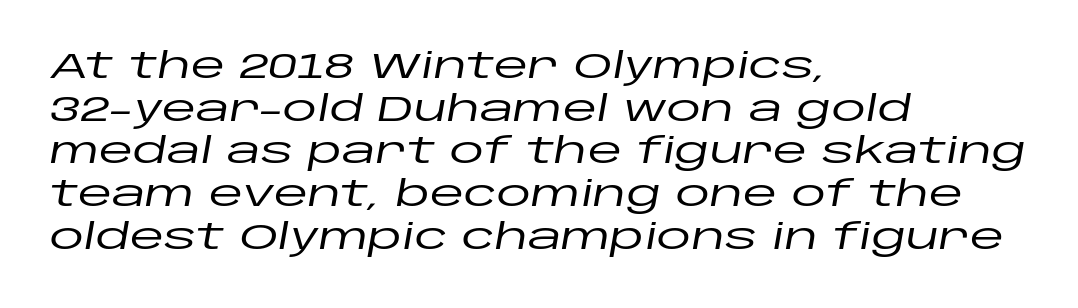
{"italic": "yes", "lean": "right", "slant_degrees": 10, "width": "wide", "stroke_contrast": "low", "x_height": "large", "monospaced": "no", "underline": "no", "align": "left", "line_spacing_ratio": 1.22, "letter_spacing": "normal", "letter_spacing_em": 0.0, "glyph_px": 35}
